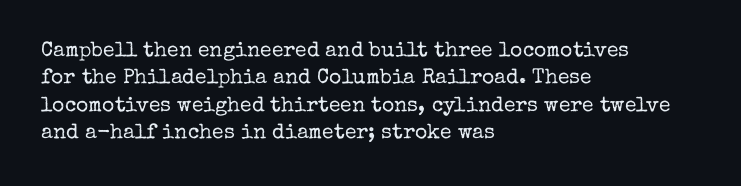
Q: Is the text bold? A: No.
Q: Is the text italic (slanted)? A: No, it is upright.
Q: Is the text underlined? A: No.
Q: How is the paragraph aligned? A: Left-aligned.
Q: Is the spacing between letters normal or unusually wide? A: Normal.
Q: Is the spacing between lines tight, normal or loose? A: Normal.
